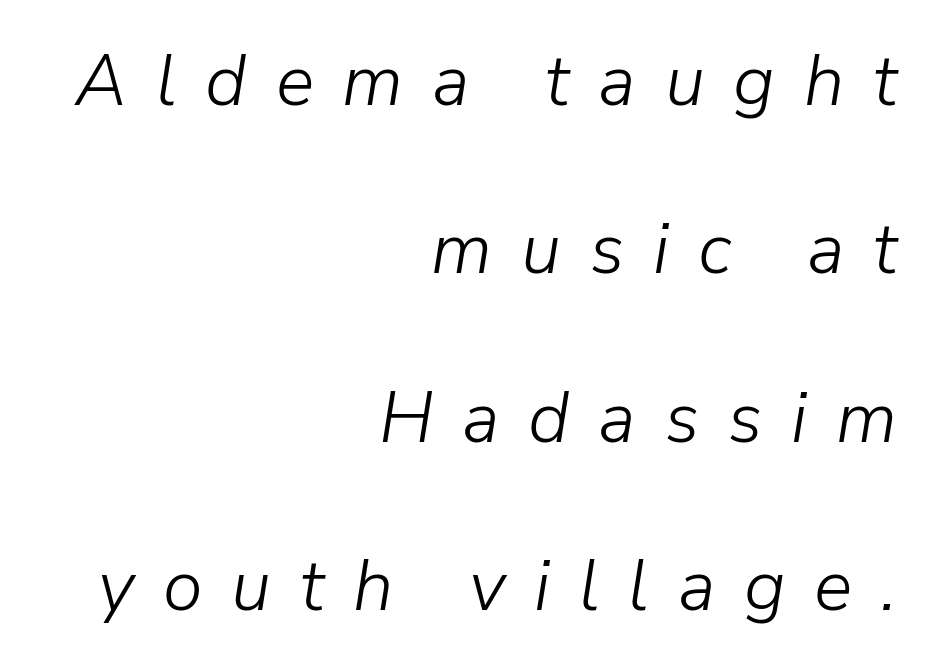
{"italic": "yes", "lean": "right", "slant_degrees": 9, "bold": "no", "weight": "light", "width": "normal", "stroke_contrast": "low", "x_height": "medium", "monospaced": "no", "underline": "no", "align": "right", "line_spacing": "loose", "line_spacing_ratio": 2.34, "letter_spacing": "wide", "letter_spacing_em": 0.4, "glyph_px": 72}
